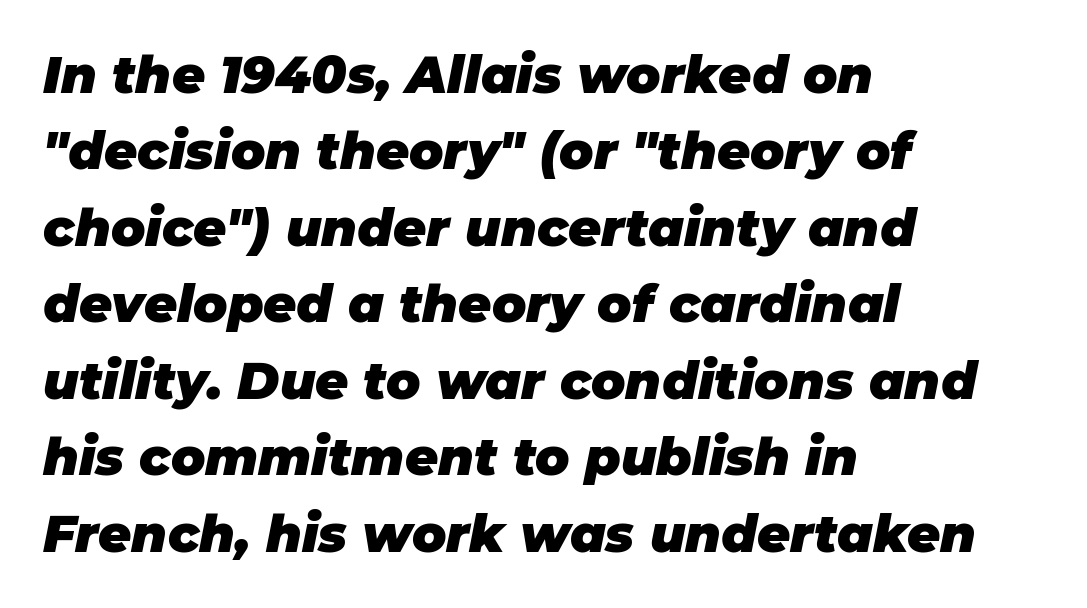
Does the lettering tilt? It does — this is italic. Standard letterfit; no display-style spreading of the glyphs. Reading down the column, the eye jumps a familiar distance to each next line. The area under the type is left untouched. Its strokes are broad and dark, the hallmark of bold type. Is this a fixed-width face? No — the glyphs have proportional, varying widths.
